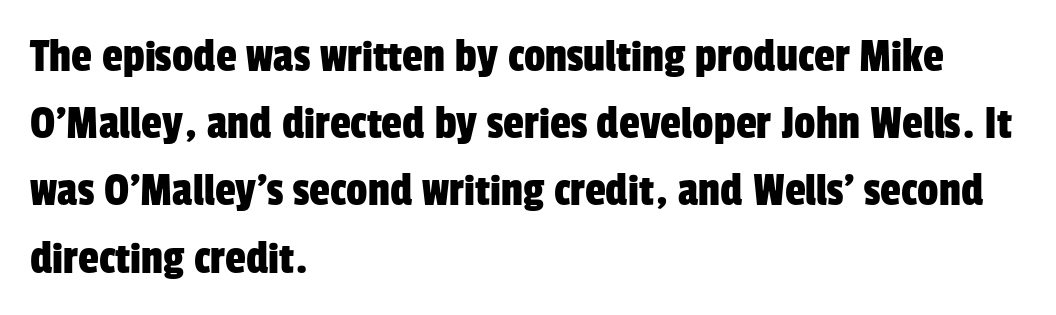
Q: Is the typeface a serif or a sans-serif typeface? A: Sans-serif.
Q: Is the text underlined? A: No.
Q: How is the paragraph aligned? A: Left-aligned.
Q: Is the spacing between letters normal or unusually wide? A: Normal.
Q: Is the spacing between lines tight, normal or loose? A: Normal.
Q: Width (condensed, normal, or wide)? A: Condensed.
Q: Stroke contrast? A: Low.
Q: x-height? A: Medium.
Q: Monospaced? A: No.
